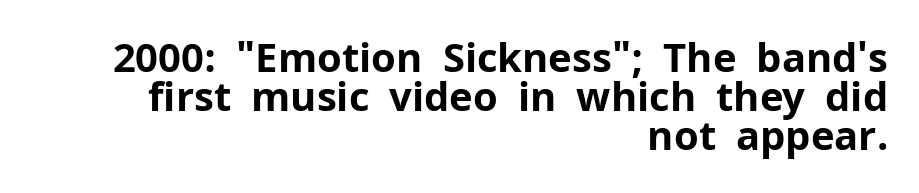
Q: Is the text bold? A: Yes.
Q: Is the text italic (slanted)? A: No, it is upright.
Q: Is the typeface a serif or a sans-serif typeface? A: Sans-serif.
Q: Is the text underlined? A: No.
Q: How is the paragraph aligned? A: Right-aligned.
Q: Is the spacing between letters normal or unusually wide? A: Normal.
Q: Is the spacing between lines tight, normal or loose? A: Tight.
Q: Width (condensed, normal, or wide)? A: Normal.
Q: Stroke contrast? A: Low.
Q: x-height? A: Medium.
Q: Monospaced? A: No.
